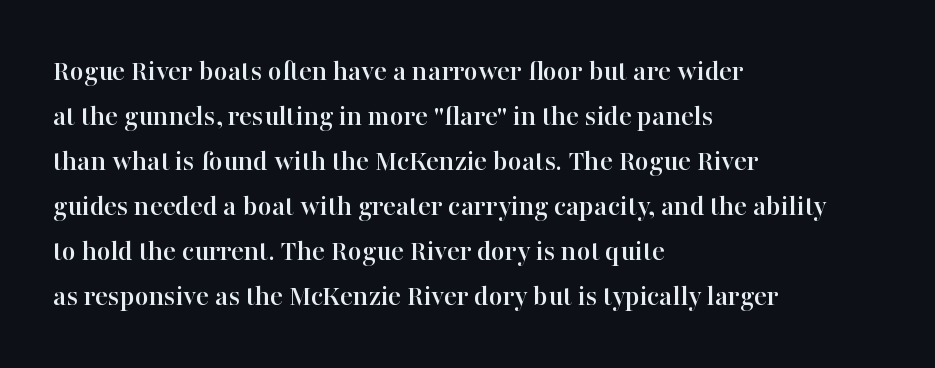
{"serif": "yes", "italic": "no", "width": "normal", "stroke_contrast": "high", "x_height": "medium", "monospaced": "no", "underline": "no", "align": "left", "line_spacing": "normal", "line_spacing_ratio": 1.5, "letter_spacing": "normal", "letter_spacing_em": 0.0, "glyph_px": 30}
